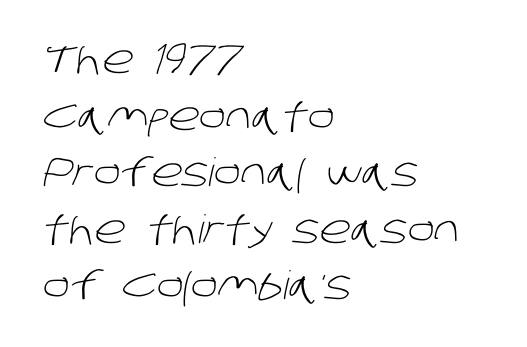
Q: Is the text bold? A: No.
Q: Is the typeface a serif or a sans-serif typeface? A: Sans-serif.
Q: Is the text underlined? A: No.
Q: How is the paragraph aligned? A: Left-aligned.
Q: Is the spacing between letters normal or unusually wide? A: Normal.
Q: Is the spacing between lines tight, normal or loose? A: Normal.
Q: Width (condensed, normal, or wide)? A: Normal.
Q: Stroke contrast? A: Low.
Q: x-height? A: Large.
Q: Monospaced? A: No.
